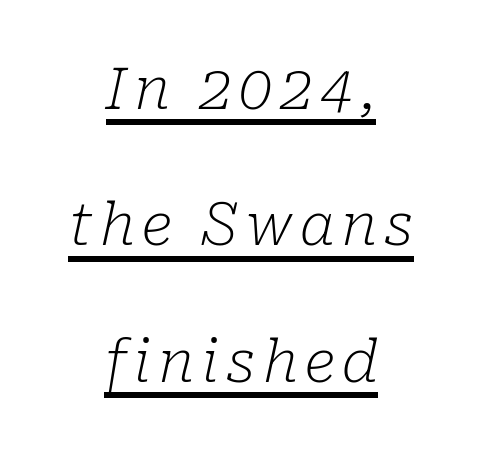
The image shows 59 px light serif type, italic (leaning right); set centered, loose line spacing (2.31x), underlined; low stroke contrast and a medium x-height.
